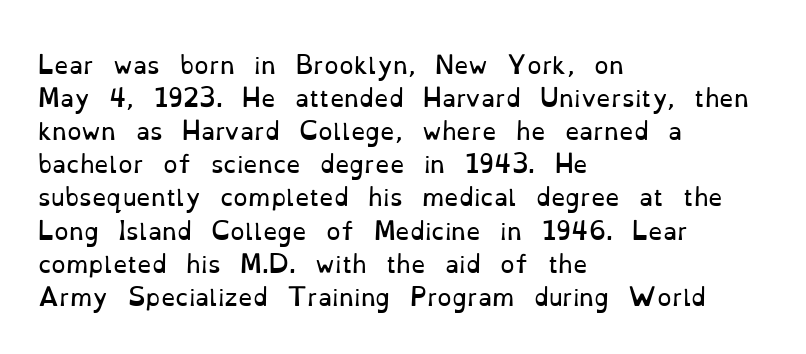
The image shows 23 px text type, upright; set left-aligned, normal line spacing (1.44x), normal letter spacing, not underlined.
